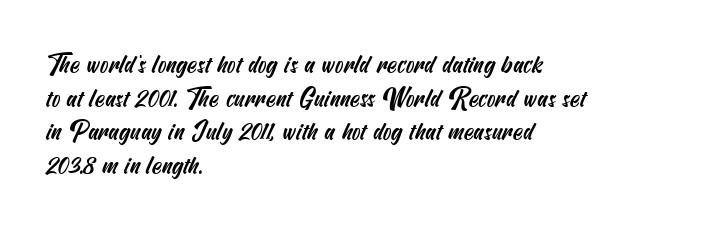
The image shows 25 px text type; set left-aligned, normal line spacing (1.35x), normal letter spacing, not underlined.
